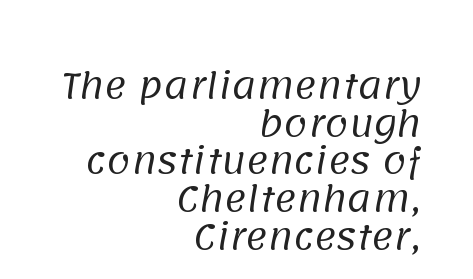
Q: Is the text bold? A: No.
Q: Is the typeface a serif or a sans-serif typeface? A: Sans-serif.
Q: Is the text underlined? A: No.
Q: How is the paragraph aligned? A: Right-aligned.
Q: Is the spacing between letters normal or unusually wide? A: Normal.
Q: Is the spacing between lines tight, normal or loose? A: Tight.
Q: Width (condensed, normal, or wide)? A: Normal.
Q: Stroke contrast? A: Low.
Q: x-height? A: Large.
Q: Monospaced? A: No.
